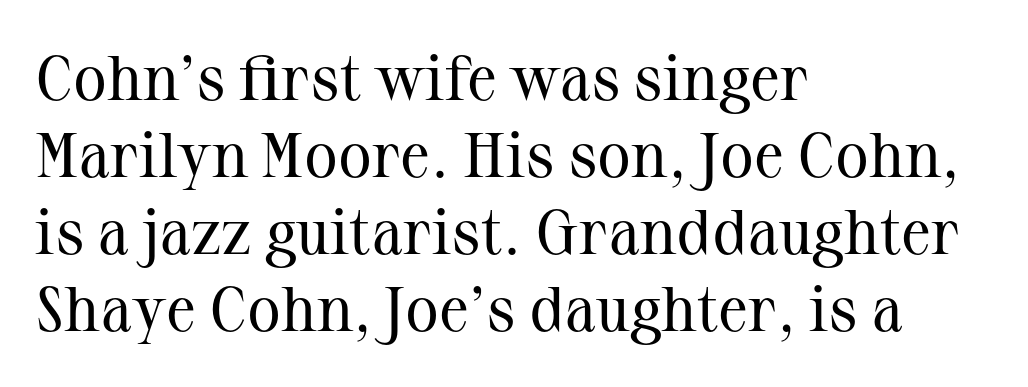
Type without underlining. Line starts are locked; line ends wander. Rendered with straight, roman letterforms. Here the designer chose a conventional face with non-uniform glyph widths.
